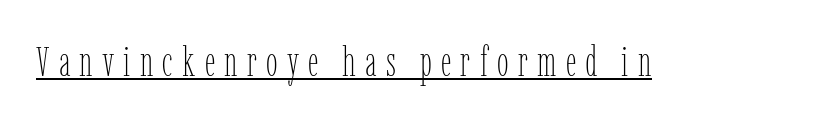
Looks like someone drew a line under every word here. Think of a printed novel: that variable character pitch is what you see here. No extra ink here — the face is not bold. Students, note that the glyphs here are deliberately spaced far apart. Style check: upright.
